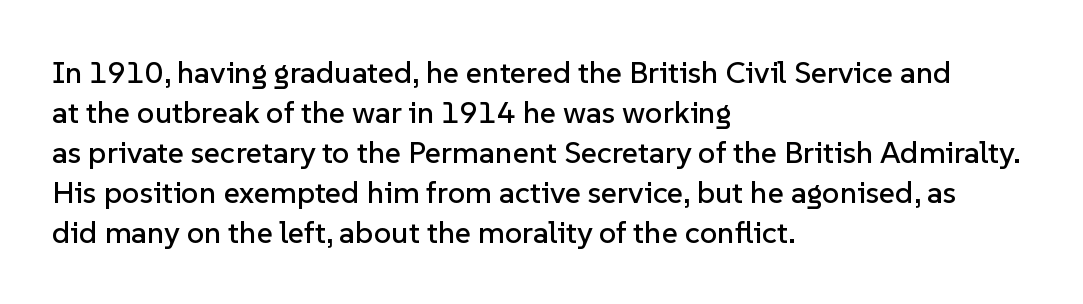
{"serif": "no", "italic": "no", "width": "normal", "stroke_contrast": "low", "x_height": "medium", "monospaced": "no", "underline": "no", "align": "left", "line_spacing": "normal", "line_spacing_ratio": 1.29, "letter_spacing": "normal", "letter_spacing_em": 0.0, "glyph_px": 31}
